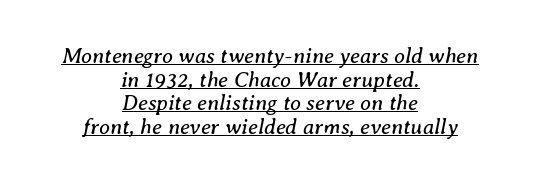
{"italic": "yes", "lean": "right", "slant_degrees": 8, "bold": "no", "underline": "yes", "align": "center", "line_spacing": "tight", "line_spacing_ratio": 1.07, "letter_spacing": "normal", "letter_spacing_em": 0.0, "glyph_px": 22}
